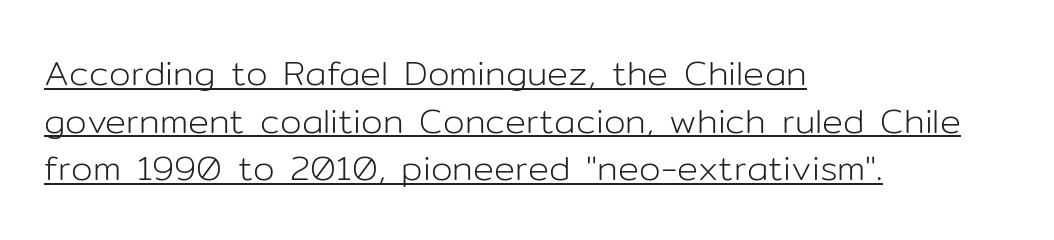
Q: Is the text bold? A: No.
Q: Is the text italic (slanted)? A: No, it is upright.
Q: Is the typeface a serif or a sans-serif typeface? A: Sans-serif.
Q: Is the text underlined? A: Yes.
Q: How is the paragraph aligned? A: Left-aligned.
Q: Is the spacing between letters normal or unusually wide? A: Normal.
Q: Is the spacing between lines tight, normal or loose? A: Normal.
Q: Width (condensed, normal, or wide)? A: Normal.
Q: Stroke contrast? A: Low.
Q: x-height? A: Medium.
Q: Monospaced? A: No.
